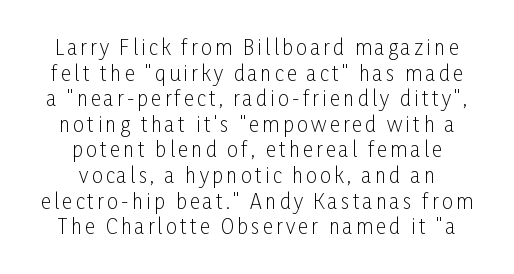
Each line is balanced around a shared central axis. This reads as an unemphasized weight, regular at the heaviest. Reading down the column, the eye jumps a familiar distance to each next line. The foot of each line stays bare and open. Posture: straight, roman, zero tilt.
